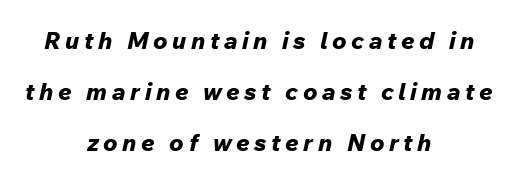
Q: Is the text bold? A: Yes.
Q: Is the text italic (slanted)? A: Yes, it leans right by about 12 degrees.
Q: Is the text underlined? A: No.
Q: How is the paragraph aligned? A: Centered.
Q: Is the spacing between lines tight, normal or loose? A: Loose.
